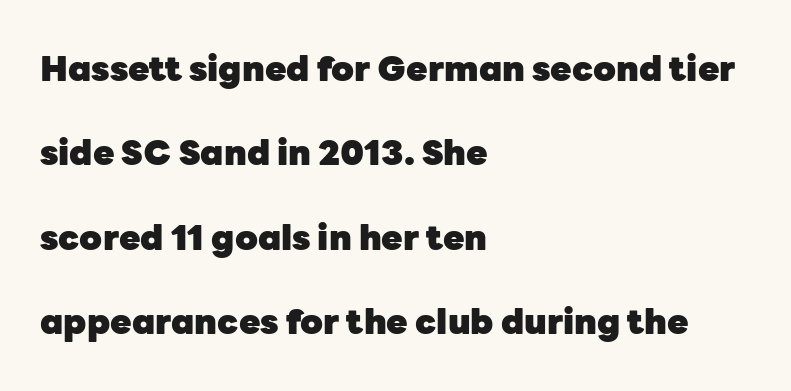
The image shows 35 px heavy sans-serif type, upright; set left-aligned, loose line spacing (2.41x), normal letter spacing, not underlined; low stroke contrast and a medium x-height.
